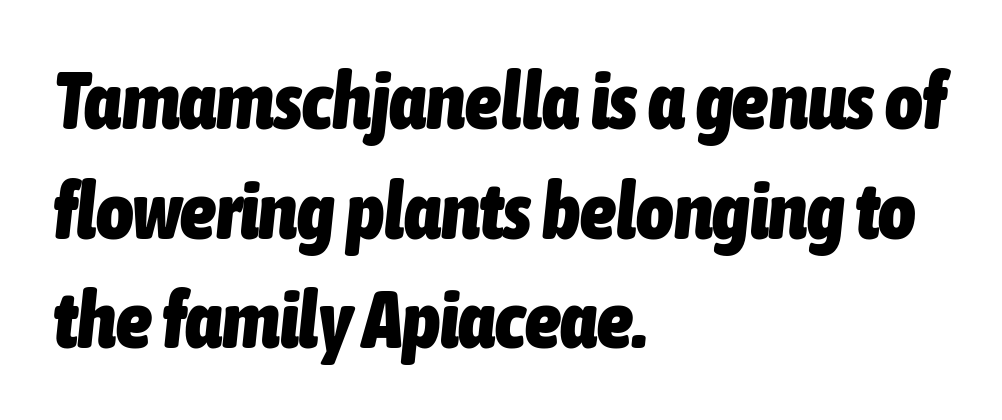
Q: Is the text bold? A: Yes.
Q: Is the text italic (slanted)? A: Yes, it leans right by about 6 degrees.
Q: Is the text underlined? A: No.
Q: How is the paragraph aligned? A: Left-aligned.
Q: Is the spacing between letters normal or unusually wide? A: Normal.
Q: Is the spacing between lines tight, normal or loose? A: Normal.
Q: Width (condensed, normal, or wide)? A: Condensed.
Q: Stroke contrast? A: Low.
Q: x-height? A: Medium.
Q: Monospaced? A: No.
